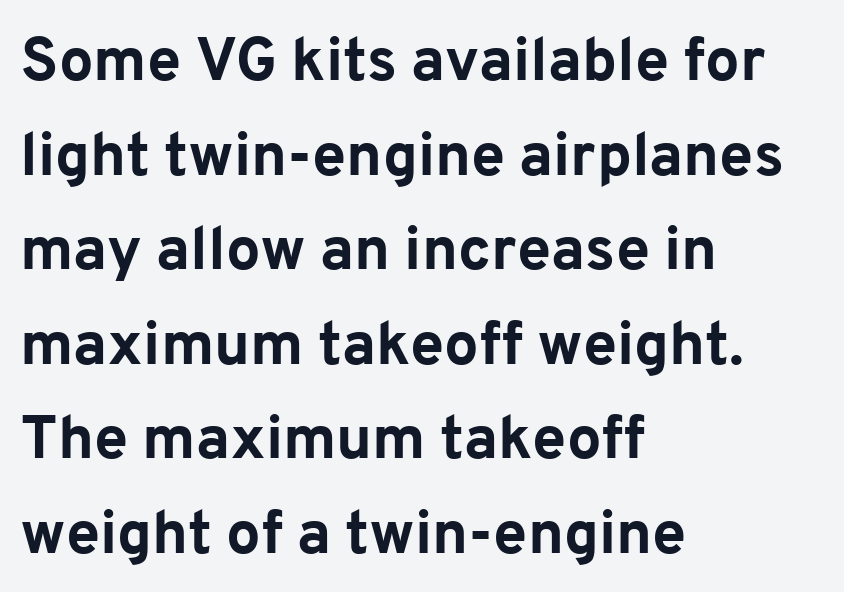
The letterforms sit shoulder to shoulder at normal distance. Does the weight exceed regular? Yes, all the way to bold. Note: no serifs on the glyphs. Horizontally, the lines are justified to the leading edge only. The gap between lines stays unmarked.
